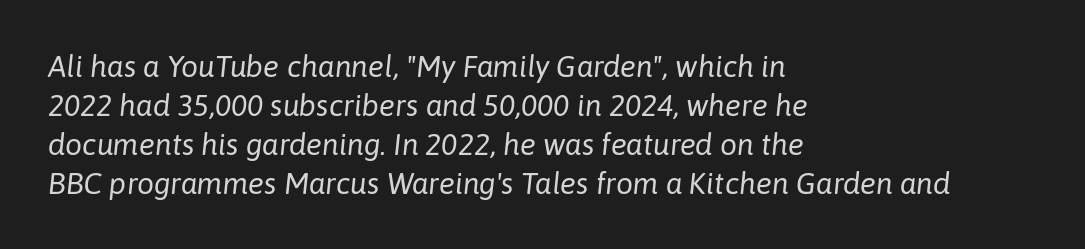
Compared with a typical body face, this is equally light or lighter still. One glance says typical: line gaps are just what's usual. Would a proofreader flag this as italicized? Yes. Character widths vary here, with narrow letters taking less room than wide ones. Look at the tracking — it's just the regular setting, nothing added.
